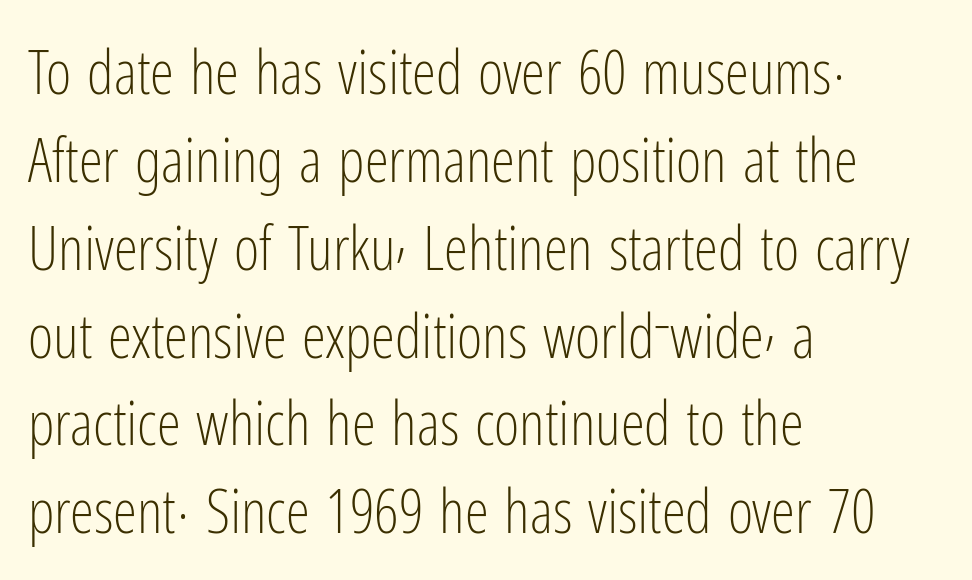
The image shows 61 px light, condensed sans-serif type, upright; set left-aligned, normal line spacing (1.44x), normal letter spacing, not underlined; low stroke contrast and a medium x-height.
